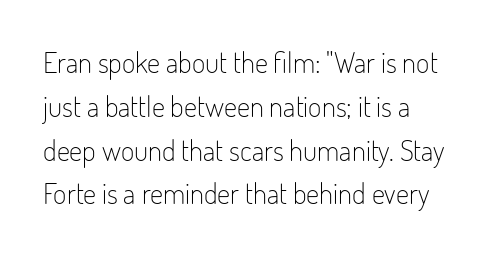
Words float on clear page, feet unadorned. Ascenders rise straight up at ninety degrees. These lines sit exactly where default settings would place them. The glyphs in this specimen are sans serif.
